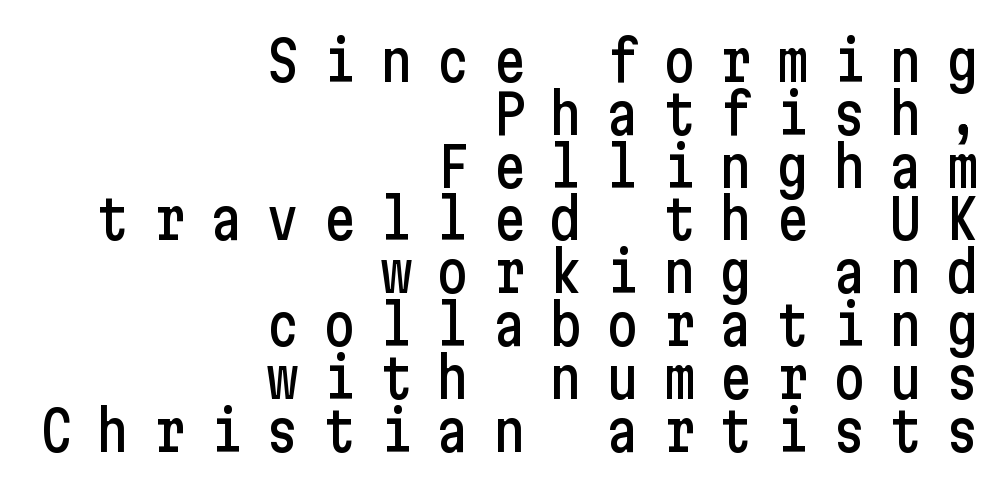
The image shows 55 px condensed sans-serif type, upright; set right-aligned, tight line spacing (0.96x), unusually wide letter spacing (+0.43 em), not underlined; low stroke contrast and a medium x-height.
